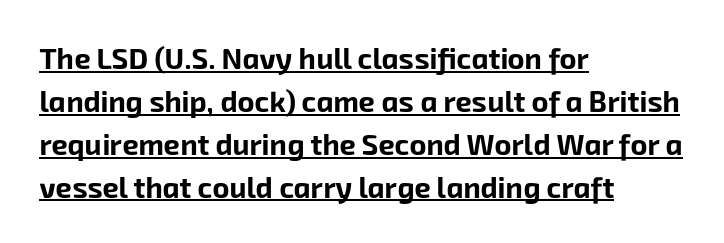
The image shows 29 px bold sans-serif type; set left-aligned, normal line spacing (1.48x), normal letter spacing, underlined; low stroke contrast and a medium x-height.
